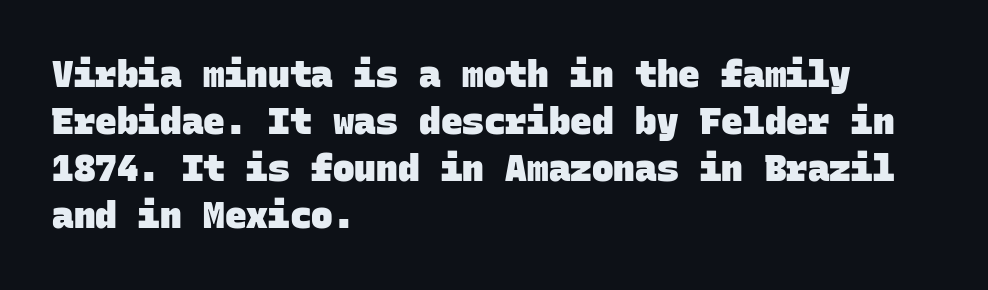
{"serif": "no", "bold": "yes", "weight": "heavy", "width": "normal", "stroke_contrast": "low", "x_height": "large", "monospaced": "yes", "underline": "no", "align": "left", "line_spacing": "normal", "line_spacing_ratio": 1.31, "letter_spacing": "normal", "letter_spacing_em": 0.0, "glyph_px": 36}
